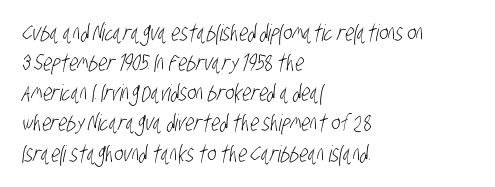
{"bold": "no", "underline": "no", "align": "left", "line_spacing": "normal", "line_spacing_ratio": 1.31, "letter_spacing": "normal", "letter_spacing_em": 0.0, "glyph_px": 23}
